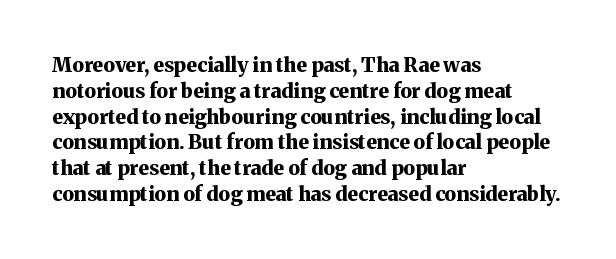
Q: Is the text bold? A: Yes.
Q: Is the text italic (slanted)? A: No, it is upright.
Q: Is the text underlined? A: No.
Q: How is the paragraph aligned? A: Left-aligned.
Q: Is the spacing between letters normal or unusually wide? A: Normal.
Q: Is the spacing between lines tight, normal or loose? A: Normal.
